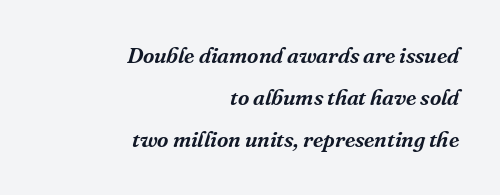
{"italic": "yes", "lean": "right", "slant_degrees": 16, "underline": "no", "align": "right", "line_spacing": "loose", "line_spacing_ratio": 1.92, "letter_spacing": "normal", "letter_spacing_em": 0.0, "glyph_px": 22}
